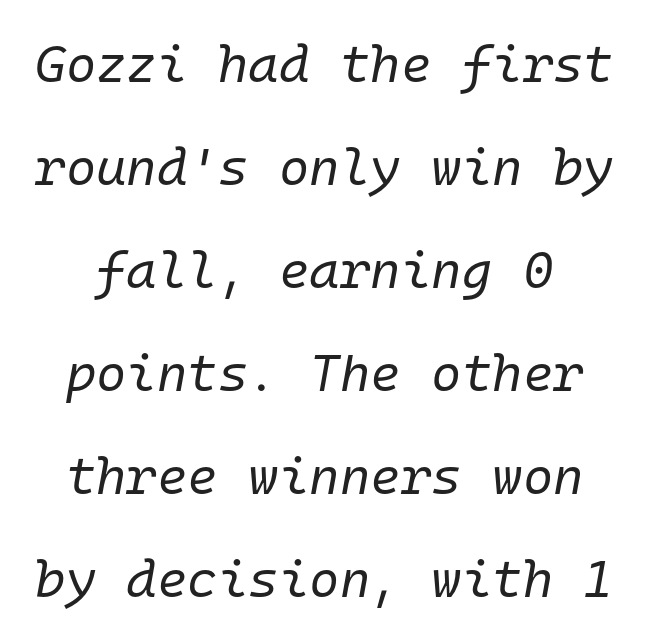
The image shows 52 px regular-weight type, italic (leaning right), monospaced; set loose line spacing (1.98x), normal letter spacing, not underlined; low stroke contrast and a medium x-height.
